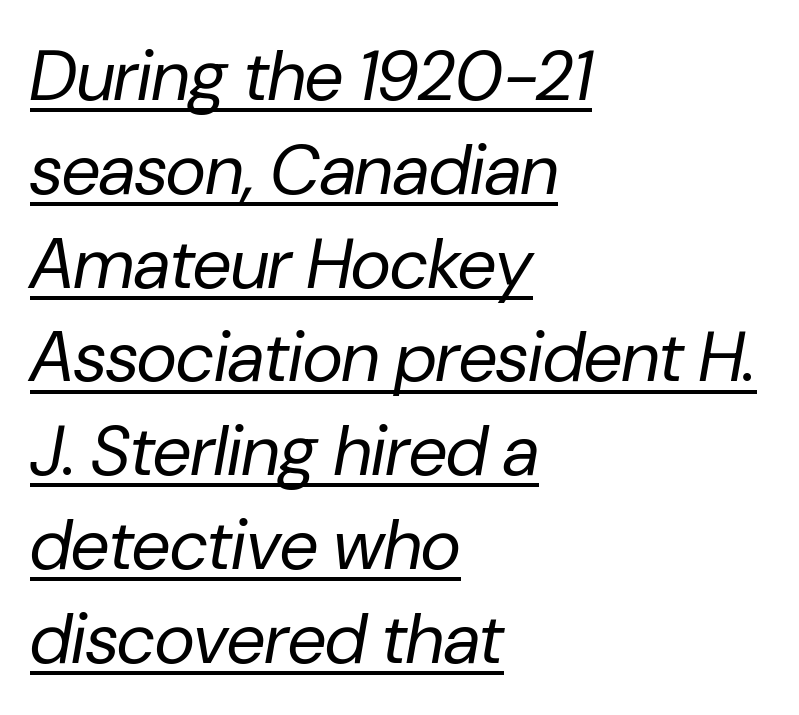
{"italic": "yes", "lean": "right", "slant_degrees": 10, "bold": "no", "weight": "regular", "width": "normal", "stroke_contrast": "low", "x_height": "medium", "monospaced": "no", "underline": "yes", "align": "left", "line_spacing": "normal", "line_spacing_ratio": 1.34, "letter_spacing": "normal", "letter_spacing_em": 0.0, "glyph_px": 70}
